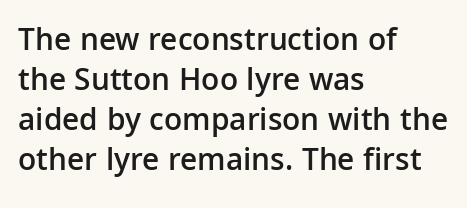
{"serif": "no", "italic": "no", "bold": "semi", "weight": "semibold", "width": "normal", "stroke_contrast": "low", "x_height": "medium", "monospaced": "no", "underline": "no", "align": "left", "line_spacing": "normal", "line_spacing_ratio": 1.25, "letter_spacing": "normal", "letter_spacing_em": 0.0, "glyph_px": 32}
